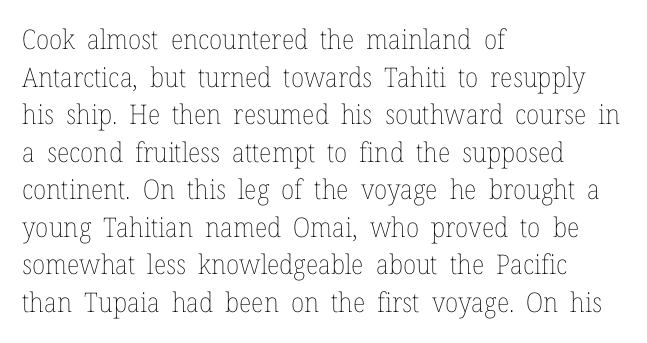
Q: Is the text bold? A: No.
Q: Is the text italic (slanted)? A: No, it is upright.
Q: Is the text underlined? A: No.
Q: How is the paragraph aligned? A: Left-aligned.
Q: Is the spacing between letters normal or unusually wide? A: Normal.
Q: Is the spacing between lines tight, normal or loose? A: Normal.
